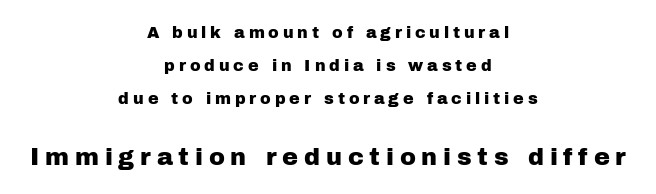
Q: Is the text italic (slanted)? A: No, it is upright.
Q: Is the text underlined? A: No.
Q: How is the paragraph aligned? A: Centered.
Q: Is the spacing between letters normal or unusually wide? A: Unusually wide.
Q: Is the spacing between lines tight, normal or loose? A: Loose.
Q: Which block of text is set in a larger size, the first (top) or the second (bottom)? A: The second (bottom) one.
